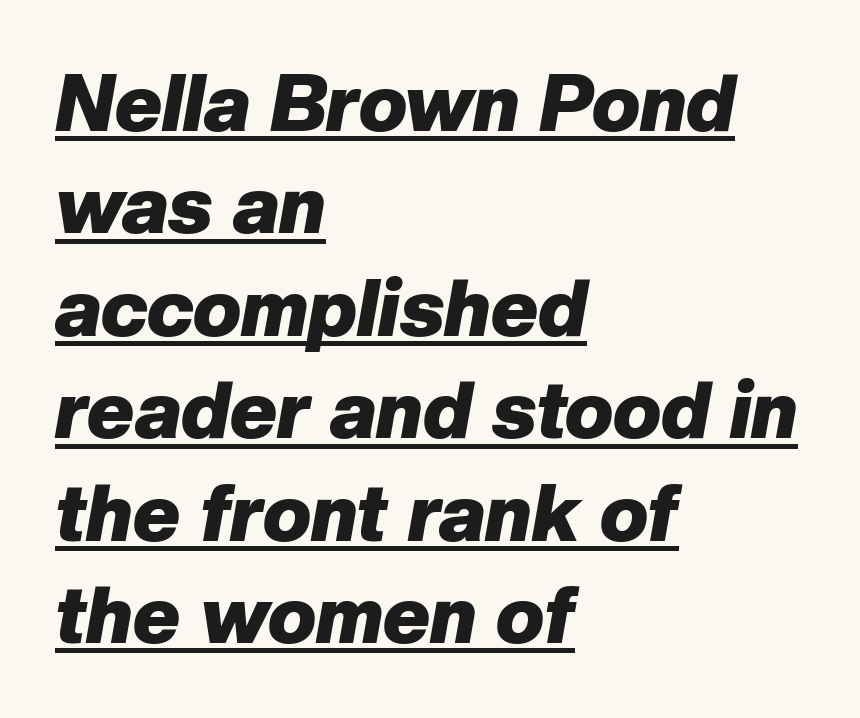
{"italic": "yes", "lean": "right", "slant_degrees": 10, "bold": "yes", "weight": "heavy", "width": "normal", "stroke_contrast": "low", "x_height": "medium", "monospaced": "no", "underline": "yes", "align": "left", "line_spacing": "normal", "line_spacing_ratio": 1.28, "letter_spacing": "normal", "letter_spacing_em": 0.0, "glyph_px": 80}
